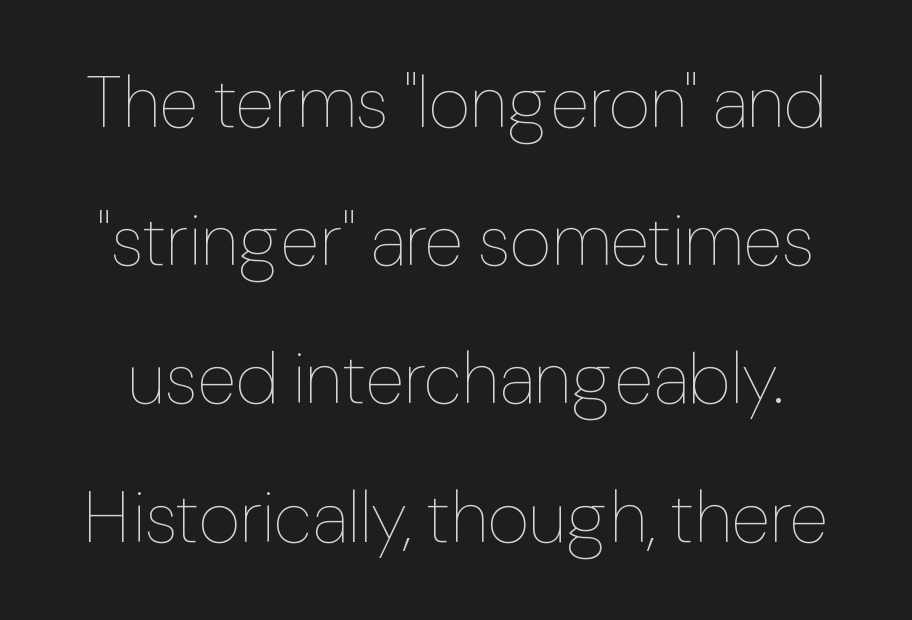
{"italic": "no", "bold": "no", "weight": "thin", "width": "normal", "stroke_contrast": "low", "x_height": "medium", "monospaced": "no", "underline": "no", "line_spacing": "loose", "line_spacing_ratio": 1.92, "letter_spacing": "normal", "letter_spacing_em": 0.0, "glyph_px": 72}
